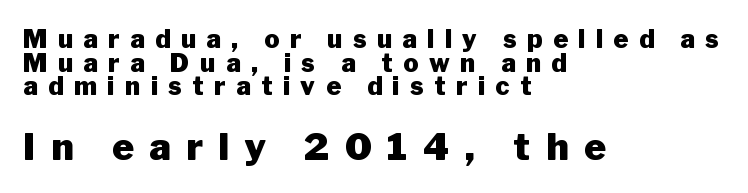
{"serif": "no", "italic": "no", "bold": "yes", "weight": "heavy", "width": "normal", "stroke_contrast": "low", "x_height": "medium", "monospaced": "no", "underline": "no", "align": "left", "line_spacing": "tight", "line_spacing_ratio": 0.95, "letter_spacing": "wide", "letter_spacing_em": 0.42, "larger_block": "second", "size_ratio": 1.48, "glyph_px": 37}
